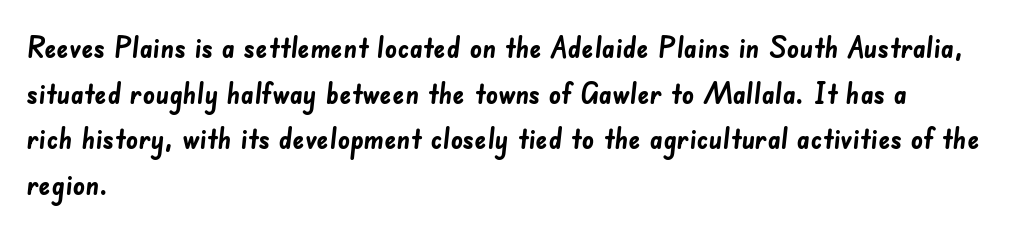
Q: Is the text bold? A: Yes.
Q: Is the typeface a serif or a sans-serif typeface? A: Sans-serif.
Q: Is the text underlined? A: No.
Q: How is the paragraph aligned? A: Left-aligned.
Q: Is the spacing between letters normal or unusually wide? A: Normal.
Q: Is the spacing between lines tight, normal or loose? A: Normal.
Q: Width (condensed, normal, or wide)? A: Normal.
Q: Stroke contrast? A: Low.
Q: x-height? A: Small.
Q: Monospaced? A: No.
